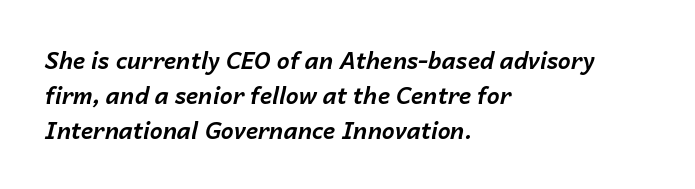
{"italic": "yes", "lean": "right", "slant_degrees": 14, "bold": "yes", "underline": "no", "align": "left", "line_spacing": "normal", "line_spacing_ratio": 1.52, "letter_spacing": "normal", "letter_spacing_em": 0.0, "glyph_px": 23}
